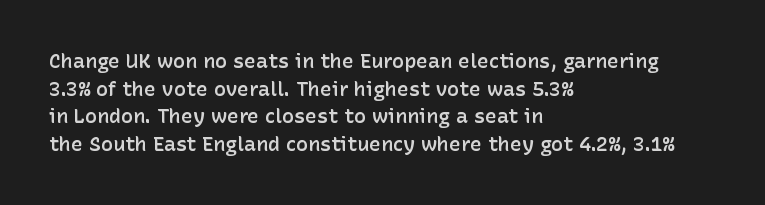
The image shows 20 px text type, upright; set left-aligned, normal line spacing (1.38x), normal letter spacing, not underlined.
